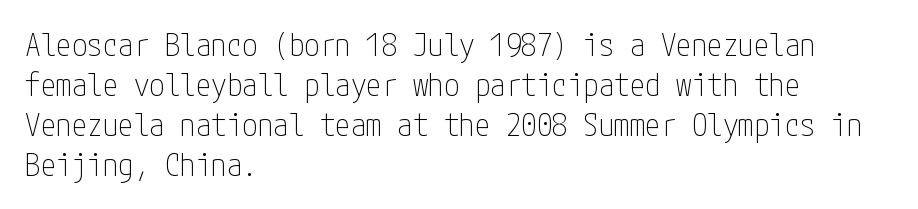
No letter is thick-stroked: the sample isn't bold. Decoration check: the copy has no underline. This block has exactly the height ordinary leading produces. Are there feet on the stems? There aren't — it's a sans. Letter spacing: default. Does the lettering tilt? It doesn't — this is upright.
